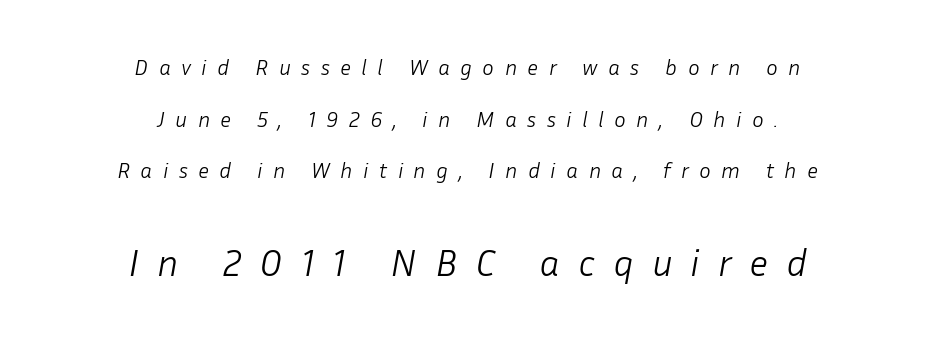
Q: Is the text bold? A: No.
Q: Is the text italic (slanted)? A: Yes, it leans right by about 10 degrees.
Q: Is the text underlined? A: No.
Q: How is the paragraph aligned? A: Centered.
Q: Is the spacing between letters normal or unusually wide? A: Unusually wide.
Q: Is the spacing between lines tight, normal or loose? A: Loose.
Q: Which block of text is set in a larger size, the first (top) or the second (bottom)? A: The second (bottom) one.
Q: Width (condensed, normal, or wide)? A: Normal.
Q: Stroke contrast? A: Low.
Q: x-height? A: Medium.
Q: Monospaced? A: No.
